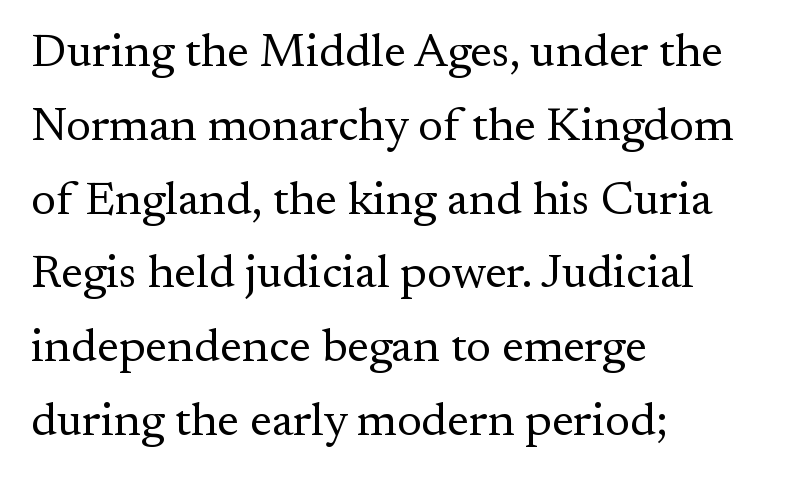
{"serif": "yes", "italic": "no", "bold": "no", "weight": "regular", "width": "normal", "stroke_contrast": "medium", "x_height": "small", "monospaced": "no", "underline": "no", "align": "left", "line_spacing": "normal", "line_spacing_ratio": 1.57, "letter_spacing": "normal", "letter_spacing_em": 0.0, "glyph_px": 47}
